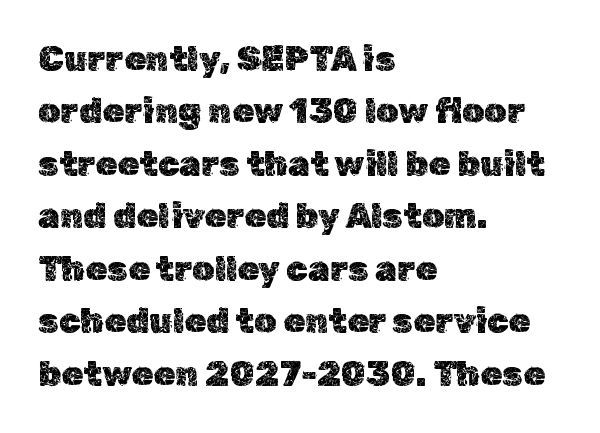
Q: Is the text italic (slanted)? A: No, it is upright.
Q: Is the text underlined? A: No.
Q: How is the paragraph aligned? A: Left-aligned.
Q: Is the spacing between letters normal or unusually wide? A: Normal.
Q: Is the spacing between lines tight, normal or loose? A: Normal.
Q: Width (condensed, normal, or wide)? A: Normal.
Q: x-height? A: Medium.
Q: Monospaced? A: No.
